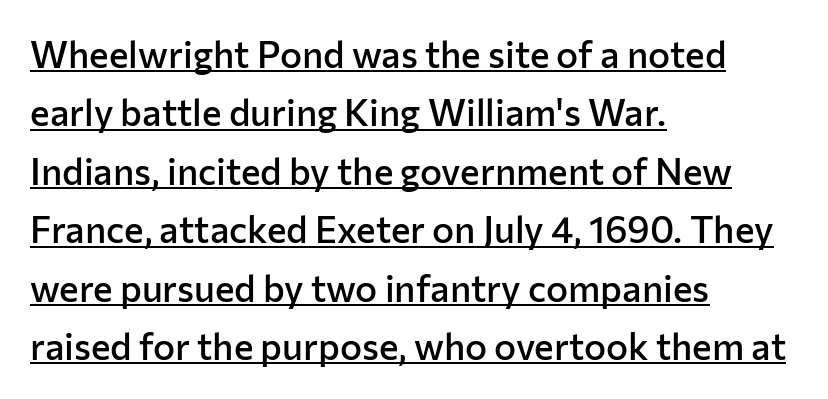
Q: Is the text bold? A: Semi-bold.
Q: Is the text italic (slanted)? A: No, it is upright.
Q: Is the typeface a serif or a sans-serif typeface? A: Sans-serif.
Q: Is the text underlined? A: Yes.
Q: How is the paragraph aligned? A: Left-aligned.
Q: Is the spacing between letters normal or unusually wide? A: Normal.
Q: Is the spacing between lines tight, normal or loose? A: Normal.
Q: Width (condensed, normal, or wide)? A: Normal.
Q: Stroke contrast? A: Low.
Q: x-height? A: Medium.
Q: Monospaced? A: No.
